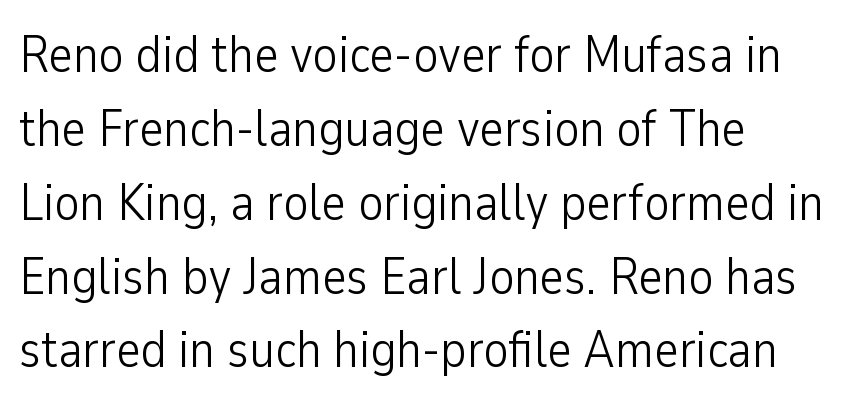
{"serif": "no", "italic": "no", "bold": "no", "weight": "light", "width": "condensed", "stroke_contrast": "low", "x_height": "medium", "monospaced": "no", "underline": "no", "align": "left", "line_spacing": "normal", "line_spacing_ratio": 1.42, "letter_spacing": "normal", "letter_spacing_em": 0.0, "glyph_px": 52}
